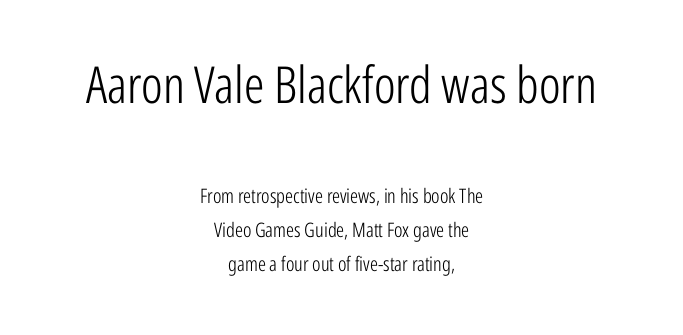
Q: Is the text bold? A: No.
Q: Is the text italic (slanted)? A: No, it is upright.
Q: Is the typeface a serif or a sans-serif typeface? A: Sans-serif.
Q: Is the text underlined? A: No.
Q: How is the paragraph aligned? A: Centered.
Q: Is the spacing between letters normal or unusually wide? A: Normal.
Q: Which block of text is set in a larger size, the first (top) or the second (bottom)? A: The first (top) one.
Q: Width (condensed, normal, or wide)? A: Condensed.
Q: Stroke contrast? A: Low.
Q: x-height? A: Medium.
Q: Monospaced? A: No.
